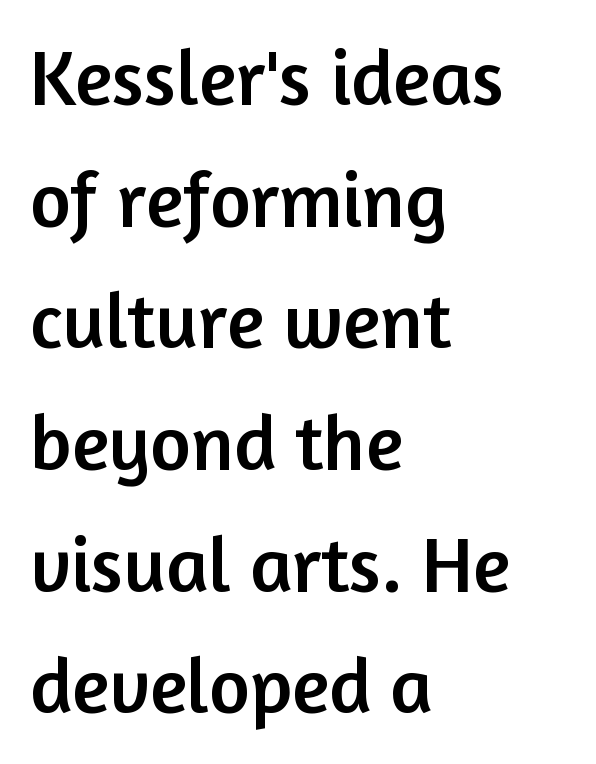
Q: Is the text italic (slanted)? A: No, it is upright.
Q: Is the typeface a serif or a sans-serif typeface? A: Sans-serif.
Q: Is the text underlined? A: No.
Q: How is the paragraph aligned? A: Left-aligned.
Q: Is the spacing between letters normal or unusually wide? A: Normal.
Q: Is the spacing between lines tight, normal or loose? A: Normal.
Q: Width (condensed, normal, or wide)? A: Normal.
Q: Stroke contrast? A: Low.
Q: x-height? A: Medium.
Q: Monospaced? A: No.
